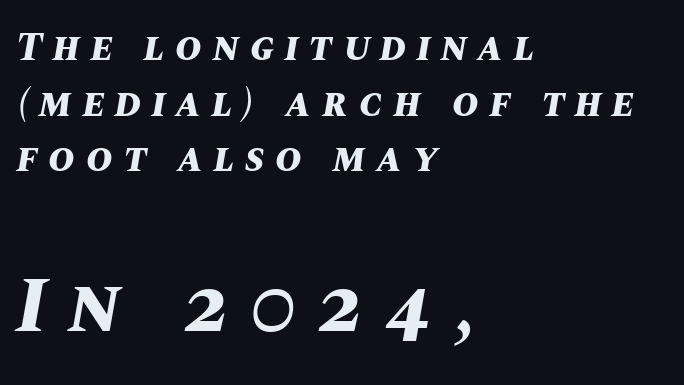
{"italic": "yes", "lean": "right", "slant_degrees": 10, "bold": "yes", "weight": "bold", "width": "normal", "stroke_contrast": "medium", "x_height": "large", "monospaced": "no", "underline": "no", "align": "left", "line_spacing": "normal", "line_spacing_ratio": 1.39, "letter_spacing": "wide", "letter_spacing_em": 0.27, "larger_block": "second", "size_ratio": 1.98, "glyph_px": 79}
